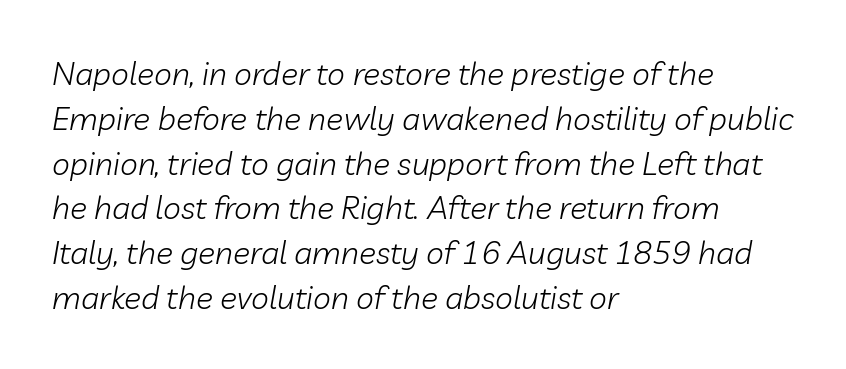
The image shows 32 px light type, italic (leaning right); set left-aligned, normal line spacing (1.4x), normal letter spacing, not underlined; low stroke contrast and a medium x-height.
